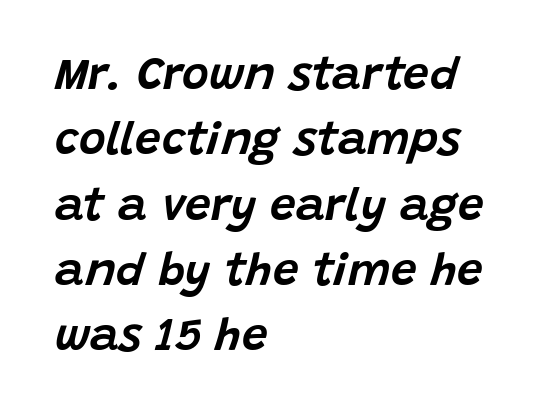
Q: Is the text italic (slanted)? A: Yes, it leans right by about 15 degrees.
Q: Is the text underlined? A: No.
Q: How is the paragraph aligned? A: Left-aligned.
Q: Is the spacing between letters normal or unusually wide? A: Normal.
Q: Is the spacing between lines tight, normal or loose? A: Normal.
Q: Width (condensed, normal, or wide)? A: Normal.
Q: Stroke contrast? A: Low.
Q: x-height? A: Large.
Q: Monospaced? A: No.
